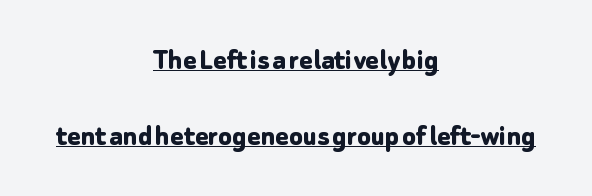
Q: Is the text bold? A: Yes.
Q: Is the text italic (slanted)? A: No, it is upright.
Q: Is the typeface a serif or a sans-serif typeface? A: Sans-serif.
Q: Is the text underlined? A: Yes.
Q: How is the paragraph aligned? A: Centered.
Q: Is the spacing between letters normal or unusually wide? A: Normal.
Q: Is the spacing between lines tight, normal or loose? A: Loose.
Q: Width (condensed, normal, or wide)? A: Normal.
Q: Stroke contrast? A: Low.
Q: x-height? A: Medium.
Q: Monospaced? A: No.
